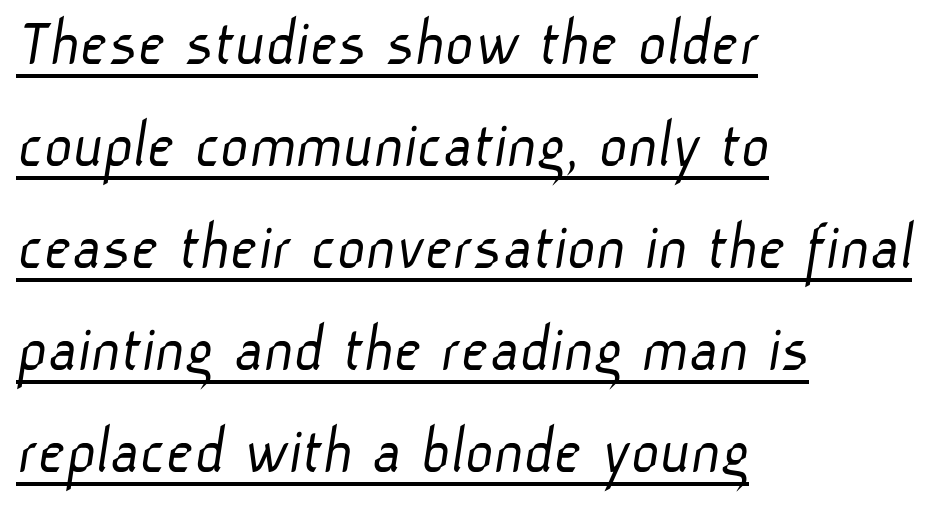
{"serif": "no", "bold": "no", "weight": "light", "width": "normal", "stroke_contrast": "low", "x_height": "medium", "monospaced": "no", "underline": "yes", "align": "left", "line_spacing": "normal", "line_spacing_ratio": 1.48, "letter_spacing": "normal", "letter_spacing_em": 0.0, "glyph_px": 69}
